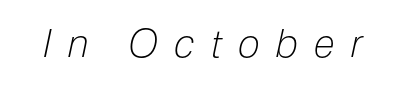
These lines are rendered in a variable-pitch font. Heft: none added — not bold. Glance below the letters and you will spot only blank space. Italic: yes, the glyphs are oblique. Substantial extra tracking has been applied to these lines.
